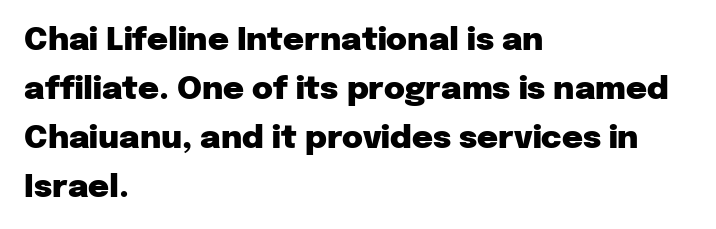
Q: Is the text bold? A: Yes.
Q: Is the text italic (slanted)? A: No, it is upright.
Q: Is the typeface a serif or a sans-serif typeface? A: Sans-serif.
Q: Is the text underlined? A: No.
Q: How is the paragraph aligned? A: Left-aligned.
Q: Is the spacing between letters normal or unusually wide? A: Normal.
Q: Is the spacing between lines tight, normal or loose? A: Normal.
Q: Width (condensed, normal, or wide)? A: Normal.
Q: Stroke contrast? A: Low.
Q: x-height? A: Medium.
Q: Monospaced? A: No.
